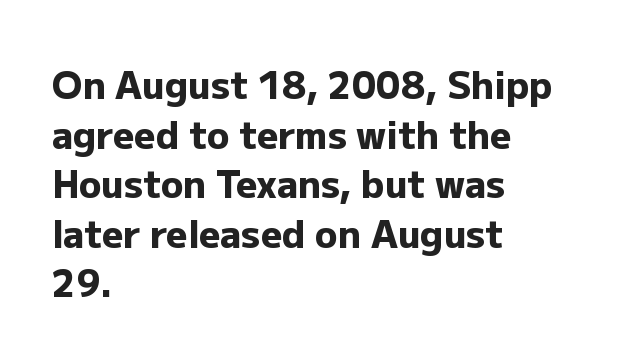
{"serif": "no", "italic": "no", "bold": "yes", "weight": "heavy", "width": "normal", "stroke_contrast": "low", "x_height": "medium", "monospaced": "no", "underline": "no", "align": "left", "line_spacing": "normal", "line_spacing_ratio": 1.34, "letter_spacing": "normal", "letter_spacing_em": 0.0, "glyph_px": 37}
